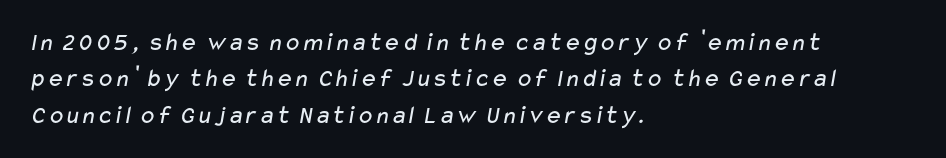
Each line starts at the same left margin while the right side varies. Regarding leading, the lines here are spaced in the standard way. No chunkiness to these letters — they're not bold. The face used here is rendered with its standard letterfit.
